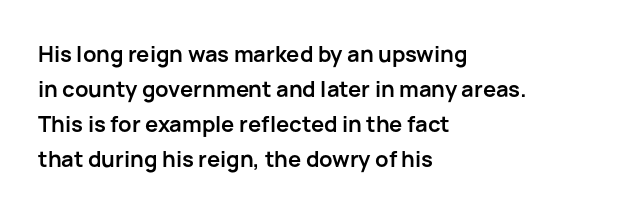
The image shows 22 px bold type, upright; set left-aligned, normal line spacing (1.59x), normal letter spacing, not underlined.
